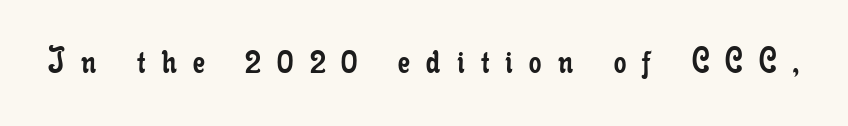
The words here are not underlined. The axis of the letterforms is exactly vertical. This sample uses expanded letter spacing, leaving extra air between glyphs. The cut favours lightness, reaching ordinary text weight at its darkest.
